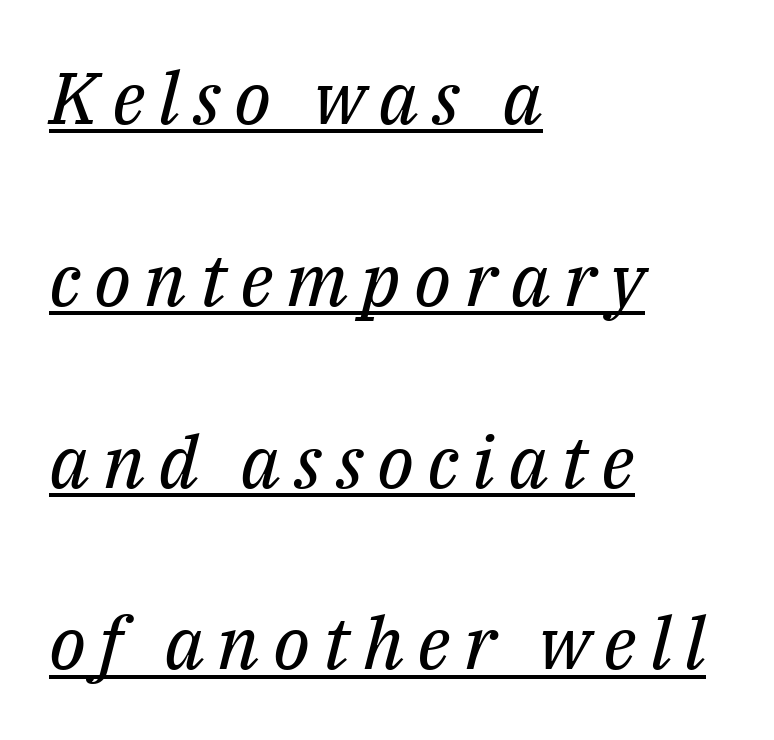
Q: Is the text bold? A: No.
Q: Is the text italic (slanted)? A: Yes, it leans right by about 14 degrees.
Q: Is the typeface a serif or a sans-serif typeface? A: Serif.
Q: Is the text underlined? A: Yes.
Q: How is the paragraph aligned? A: Left-aligned.
Q: Is the spacing between lines tight, normal or loose? A: Loose.
Q: Width (condensed, normal, or wide)? A: Normal.
Q: Stroke contrast? A: Medium.
Q: x-height? A: Medium.
Q: Monospaced? A: No.
